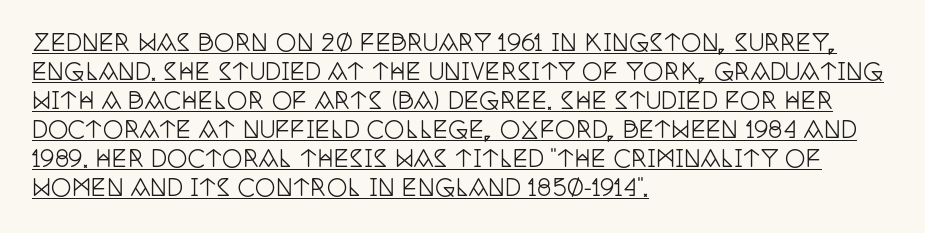
Check the space under the baseline: a stroke is drawn there. Vertical strokes here are truly vertical. The setting favours the left margin, as ordinary paragraphs usually do. In terms of leading, this rendering sits right in the middle. This sample uses plain, unmodified letter spacing.
